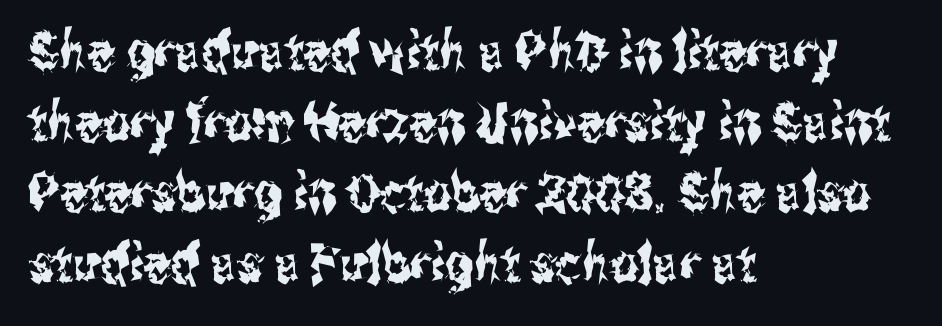
Q: Is the text italic (slanted)? A: No, it is upright.
Q: Is the typeface a serif or a sans-serif typeface? A: Sans-serif.
Q: Is the text underlined? A: No.
Q: How is the paragraph aligned? A: Left-aligned.
Q: Is the spacing between letters normal or unusually wide? A: Normal.
Q: Is the spacing between lines tight, normal or loose? A: Normal.
Q: Width (condensed, normal, or wide)? A: Condensed.
Q: Stroke contrast? A: Medium.
Q: x-height? A: Medium.
Q: Monospaced? A: No.
